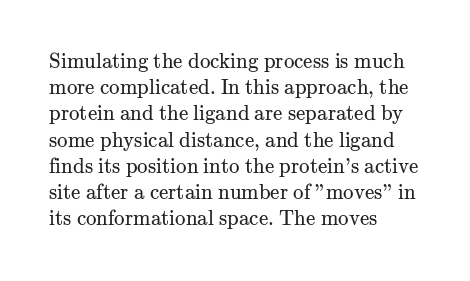
Does extra space separate the letters? No, they use regular spacing. Layout note: lines flush left. The area under the type is left untouched. This reads as an unemphasized weight, regular at the heaviest. This is roman type, the default non-slanted kind. Vertical spacing — default.
